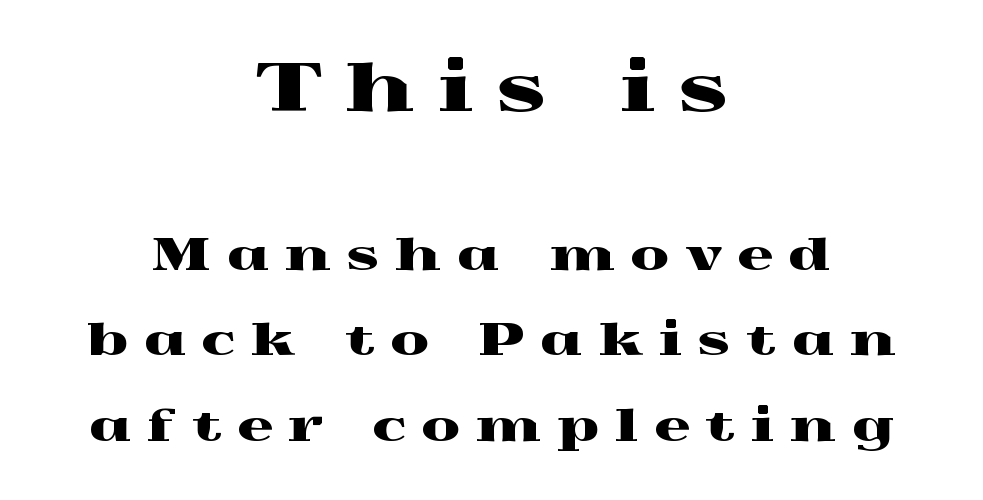
{"serif": "yes", "italic": "no", "width": "wide", "x_height": "medium", "monospaced": "no", "underline": "no", "align": "center", "line_spacing": "loose", "line_spacing_ratio": 1.94, "letter_spacing": "wide", "letter_spacing_em": 0.37, "larger_block": "first", "size_ratio": 1.5, "glyph_px": 66}
